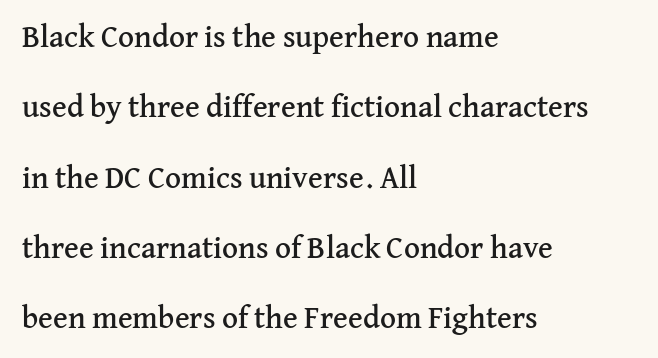
Standard letterfit; no display-style spreading of the glyphs. Varying glyph widths throughout — classic text-font behaviour. The paragraph has a hard left edge and a soft right edge. The gap between lines stays unmarked.
